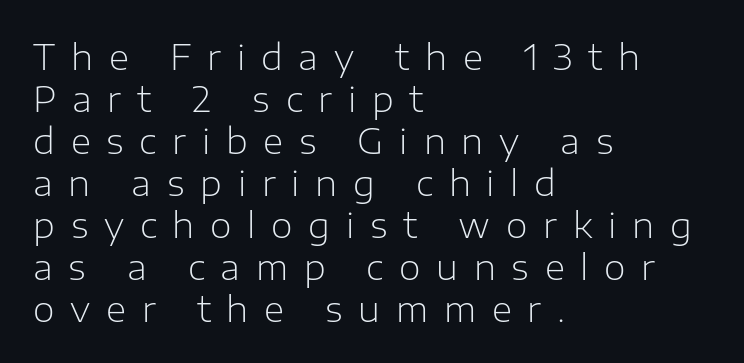
Q: Is the text bold? A: No.
Q: Is the text italic (slanted)? A: No, it is upright.
Q: Is the typeface a serif or a sans-serif typeface? A: Sans-serif.
Q: Is the text underlined? A: No.
Q: How is the paragraph aligned? A: Left-aligned.
Q: Is the spacing between letters normal or unusually wide? A: Unusually wide.
Q: Width (condensed, normal, or wide)? A: Normal.
Q: Stroke contrast? A: Low.
Q: x-height? A: Medium.
Q: Monospaced? A: No.
